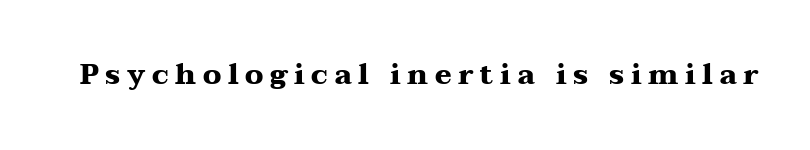
Q: Is the text bold? A: Yes.
Q: Is the text italic (slanted)? A: No, it is upright.
Q: Is the typeface a serif or a sans-serif typeface? A: Serif.
Q: Is the text underlined? A: No.
Q: Is the spacing between letters normal or unusually wide? A: Unusually wide.
Q: Width (condensed, normal, or wide)? A: Wide.
Q: Stroke contrast? A: Medium.
Q: x-height? A: Medium.
Q: Monospaced? A: No.
